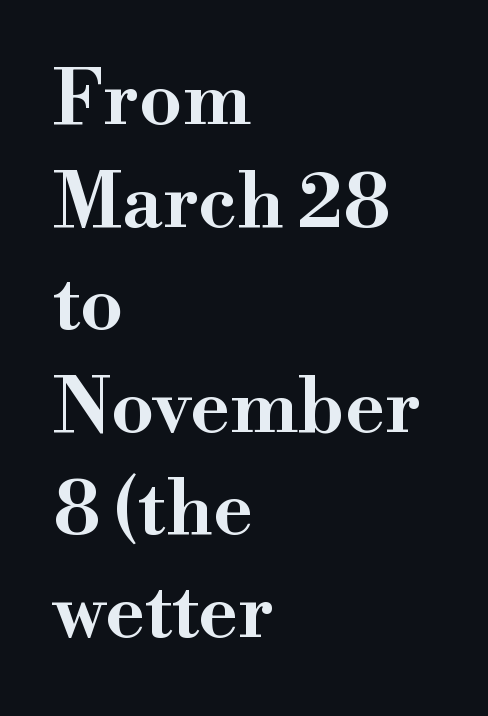
The image shows 76 px wide serif type, upright; set left-aligned, normal line spacing (1.35x), normal letter spacing, not underlined; high stroke contrast and a small x-height.
